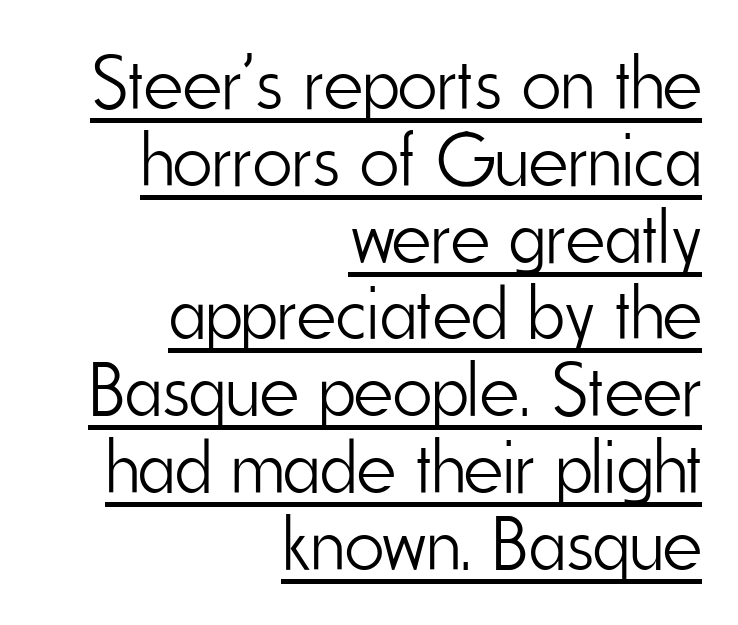
The image shows 76 px light, condensed sans-serif type, upright; set right-aligned, tight line spacing (1.01x), normal letter spacing, underlined; low stroke contrast and a small x-height.
